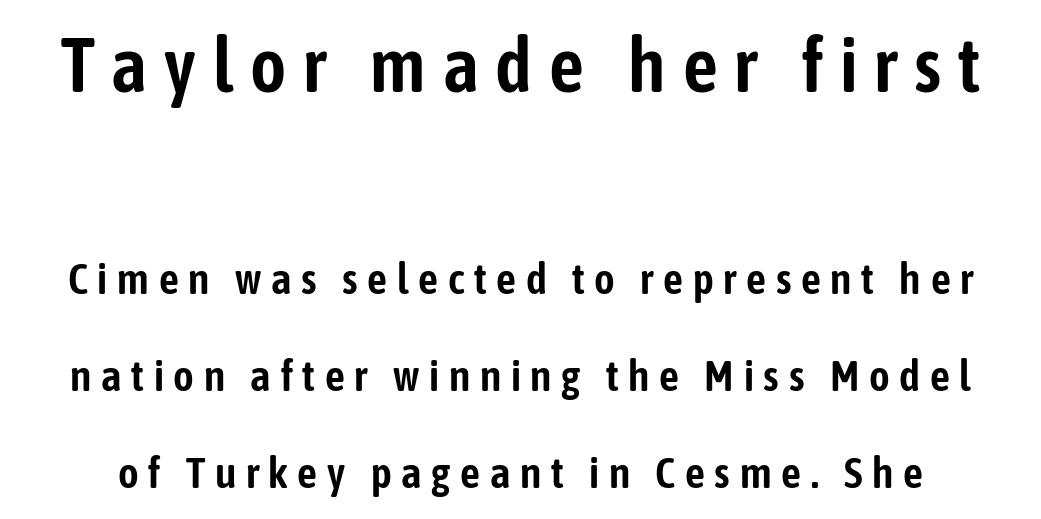
Q: Is the text italic (slanted)? A: No, it is upright.
Q: Is the typeface a serif or a sans-serif typeface? A: Sans-serif.
Q: Is the text underlined? A: No.
Q: Is the spacing between letters normal or unusually wide? A: Unusually wide.
Q: Is the spacing between lines tight, normal or loose? A: Loose.
Q: Which block of text is set in a larger size, the first (top) or the second (bottom)? A: The first (top) one.
Q: Width (condensed, normal, or wide)? A: Condensed.
Q: Stroke contrast? A: Low.
Q: x-height? A: Medium.
Q: Monospaced? A: No.
